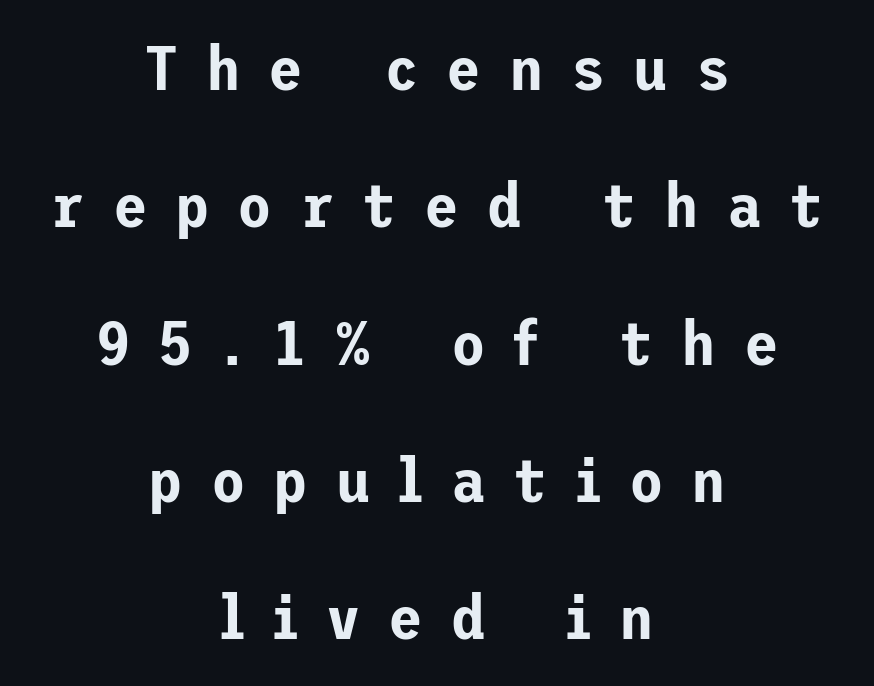
Q: Is the text italic (slanted)? A: No, it is upright.
Q: Is the typeface a serif or a sans-serif typeface? A: Sans-serif.
Q: Is the text underlined? A: No.
Q: How is the paragraph aligned? A: Centered.
Q: Is the spacing between letters normal or unusually wide? A: Unusually wide.
Q: Is the spacing between lines tight, normal or loose? A: Loose.
Q: Width (condensed, normal, or wide)? A: Normal.
Q: Stroke contrast? A: Low.
Q: x-height? A: Medium.
